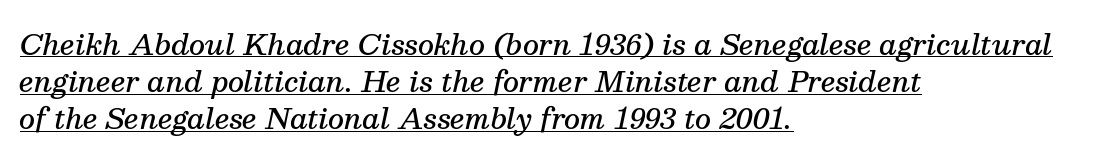
{"serif": "yes", "italic": "yes", "lean": "right", "slant_degrees": 13, "bold": "semi", "weight": "semibold", "width": "normal", "stroke_contrast": "medium", "x_height": "medium", "monospaced": "no", "underline": "yes", "align": "left", "line_spacing": "normal", "line_spacing_ratio": 1.33, "letter_spacing": "normal", "letter_spacing_em": 0.0, "glyph_px": 28}
